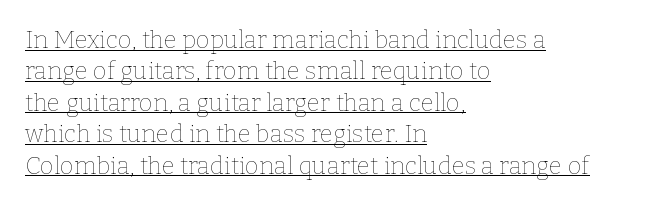
Visually the block forms a straight wall on the left and a jagged coastline on the right. The typography opts for an upright posture over an oblique one. The letterforms sit at book weight or below. Nobody touched the tracking dial on this one.
